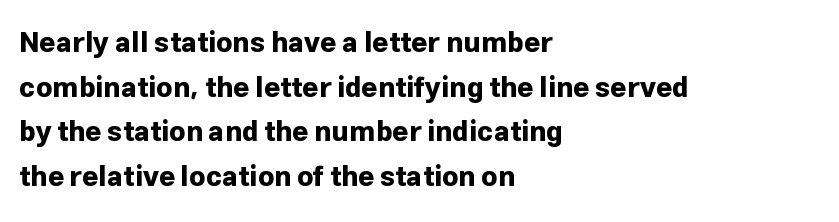
{"serif": "no", "italic": "no", "bold": "yes", "weight": "bold", "width": "normal", "stroke_contrast": "low", "x_height": "medium", "monospaced": "no", "underline": "no", "align": "left", "line_spacing": "normal", "line_spacing_ratio": 1.59, "letter_spacing": "normal", "letter_spacing_em": 0.0, "glyph_px": 28}
